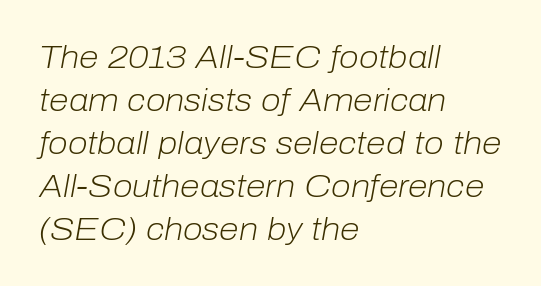
The image shows 32 px light type, italic (leaning right); set left-aligned, normal line spacing (1.34x), normal letter spacing, not underlined; low stroke contrast and a medium x-height.
